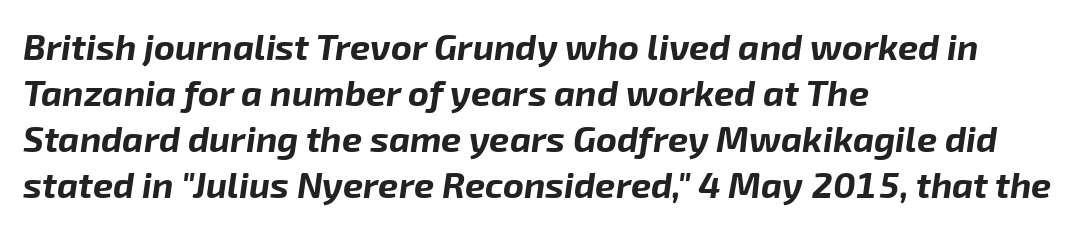
Q: Is the text bold? A: Yes.
Q: Is the text italic (slanted)? A: Yes, it leans right by about 8 degrees.
Q: Is the text underlined? A: No.
Q: How is the paragraph aligned? A: Left-aligned.
Q: Is the spacing between letters normal or unusually wide? A: Normal.
Q: Is the spacing between lines tight, normal or loose? A: Normal.
Q: Width (condensed, normal, or wide)? A: Normal.
Q: Stroke contrast? A: Low.
Q: x-height? A: Medium.
Q: Monospaced? A: No.
